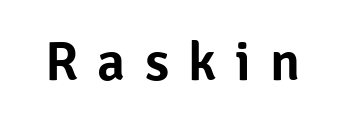
{"serif": "no", "italic": "no", "width": "normal", "stroke_contrast": "low", "x_height": "medium", "monospaced": "no", "underline": "no", "letter_spacing": "wide", "letter_spacing_em": 0.35, "glyph_px": 55}
